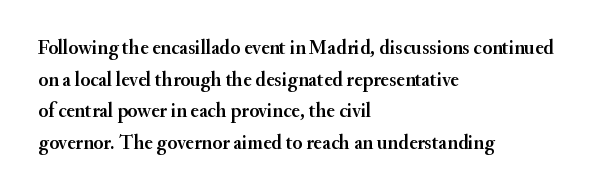
The image shows 20 px text type, upright; set left-aligned, normal line spacing (1.58x), normal letter spacing, not underlined.
